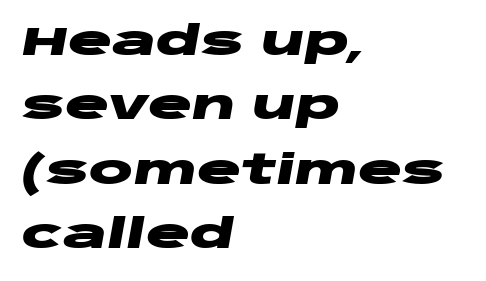
Words float on clear page, feet unadorned. The block of text has a typical density, with ordinary space between rows. Typesetter's note: full bold, strokes at maximum text heaviness. Compared with typical body copy, the letter spacing here is the same. The rendering applies a slant to the glyphs.
